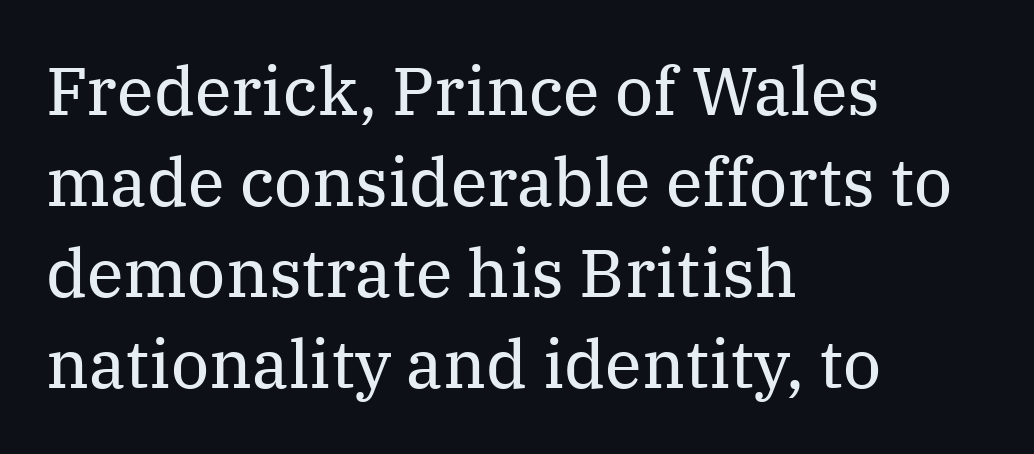
{"serif": "yes", "italic": "no", "bold": "no", "weight": "regular", "width": "normal", "stroke_contrast": "medium", "x_height": "medium", "monospaced": "no", "underline": "no", "align": "left", "line_spacing": "normal", "line_spacing_ratio": 1.36, "letter_spacing": "normal", "letter_spacing_em": 0.0, "glyph_px": 67}
